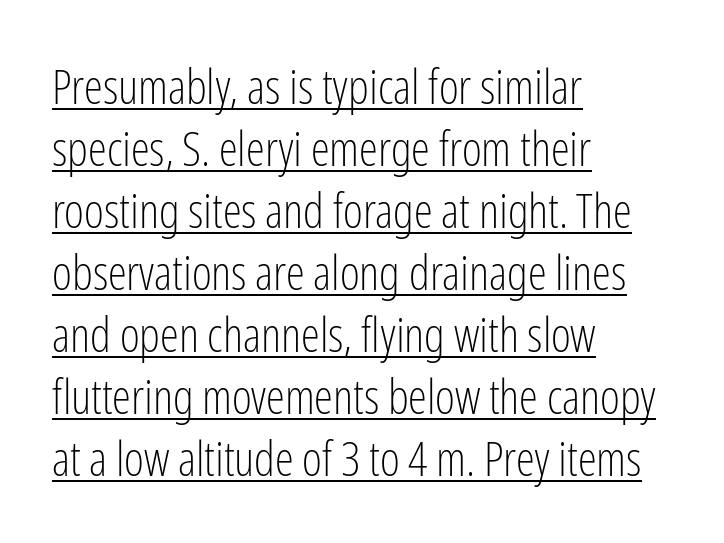
The image shows 48 px light, condensed sans-serif type, upright; set left-aligned, normal line spacing (1.29x), normal letter spacing, underlined; low stroke contrast and a medium x-height.
